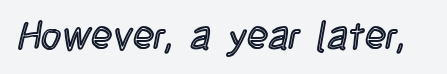
The image shows 39 px condensed type; set normal letter spacing, not underlined; a large x-height.
